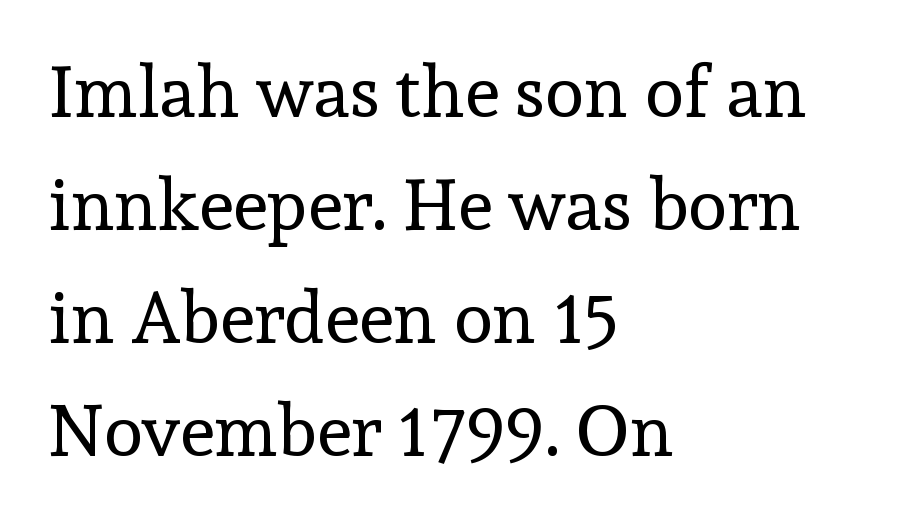
The image shows 72 px regular-weight serif type, upright; set left-aligned, normal line spacing (1.57x), normal letter spacing, not underlined; a medium x-height.
